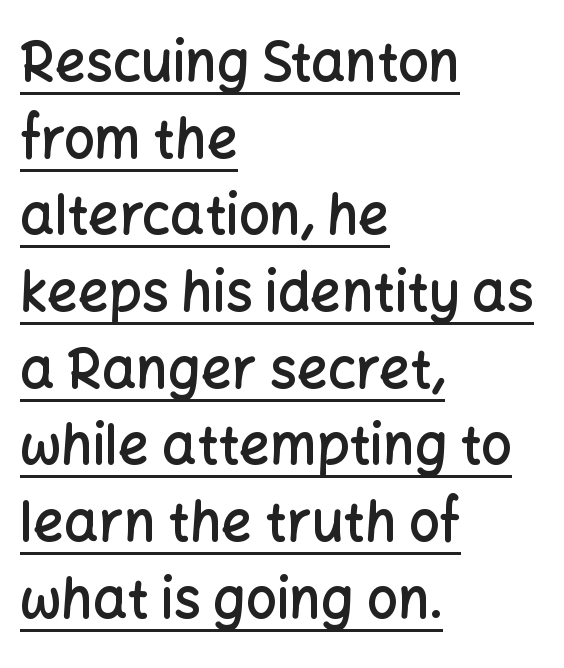
The image shows 54 px semibold sans-serif type, upright; set left-aligned, normal line spacing (1.42x), normal letter spacing, underlined; low stroke contrast and a medium x-height.
